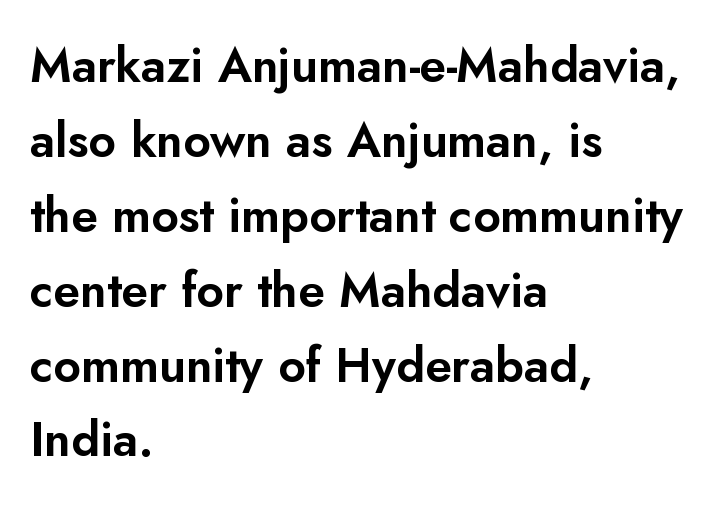
{"serif": "no", "italic": "no", "width": "normal", "stroke_contrast": "low", "x_height": "small", "monospaced": "no", "underline": "no", "align": "left", "line_spacing": "normal", "line_spacing_ratio": 1.56, "letter_spacing": "normal", "letter_spacing_em": 0.0, "glyph_px": 48}
